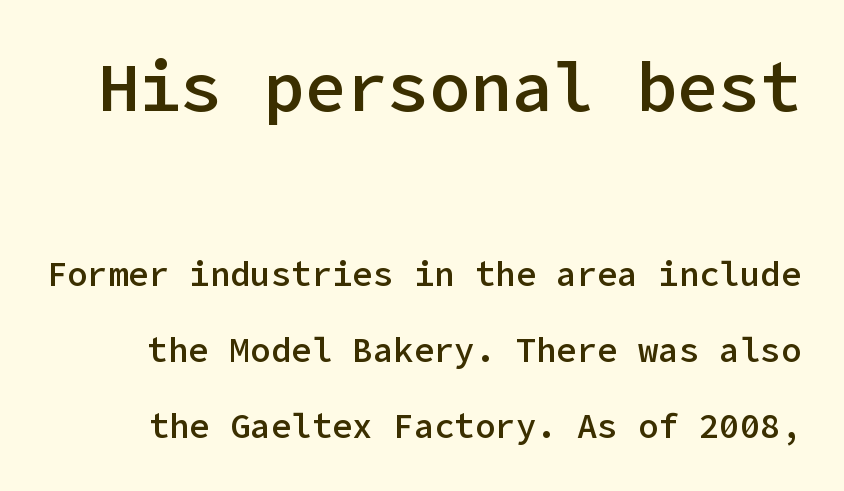
{"serif": "no", "italic": "no", "bold": "semi", "weight": "semibold", "width": "normal", "stroke_contrast": "low", "x_height": "medium", "underline": "no", "line_spacing": "loose", "line_spacing_ratio": 2.23, "letter_spacing": "normal", "letter_spacing_em": 0.0, "larger_block": "first", "size_ratio": 2.03, "glyph_px": 69}
